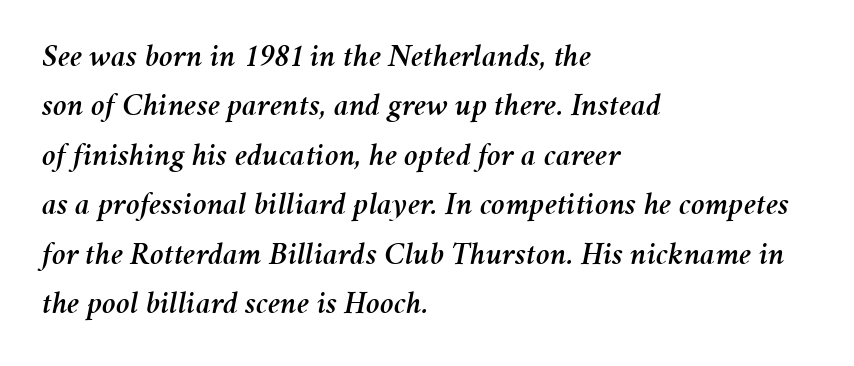
{"italic": "yes", "lean": "right", "slant_degrees": 11, "width": "normal", "stroke_contrast": "medium", "x_height": "medium", "monospaced": "no", "underline": "no", "align": "left", "line_spacing": "normal", "line_spacing_ratio": 1.5, "letter_spacing": "normal", "letter_spacing_em": 0.0, "glyph_px": 33}
